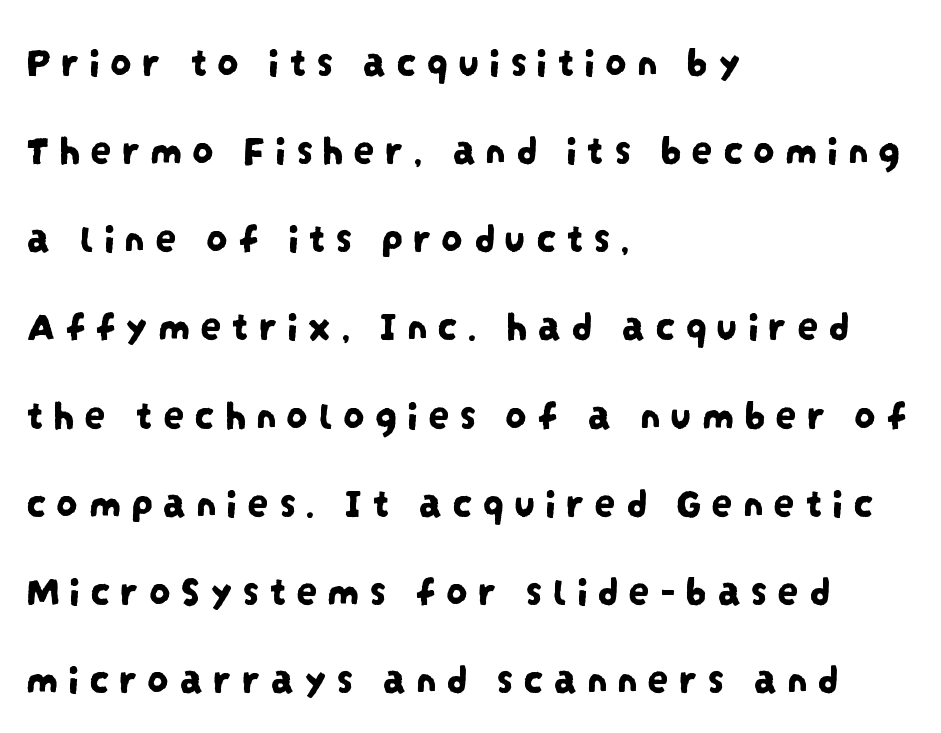
{"serif": "no", "width": "condensed", "stroke_contrast": "low", "x_height": "large", "monospaced": "no", "underline": "no", "align": "left", "line_spacing": "loose", "line_spacing_ratio": 2.05, "letter_spacing": "wide", "letter_spacing_em": 0.22, "glyph_px": 43}
